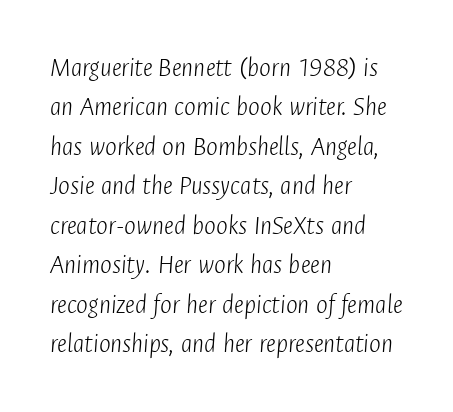
The image shows 28 px light, condensed type, italic (leaning right); set left-aligned, normal line spacing (1.41x), normal letter spacing, not underlined; low stroke contrast and a medium x-height.
